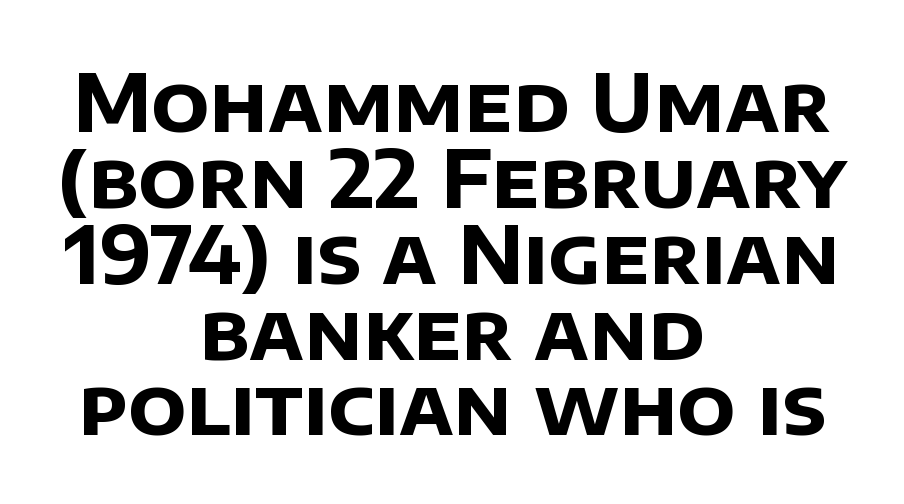
{"serif": "no", "bold": "yes", "weight": "bold", "width": "normal", "stroke_contrast": "low", "x_height": "large", "monospaced": "no", "underline": "no", "align": "center", "line_spacing": "tight", "line_spacing_ratio": 0.96, "letter_spacing": "normal", "letter_spacing_em": 0.0, "glyph_px": 79}
